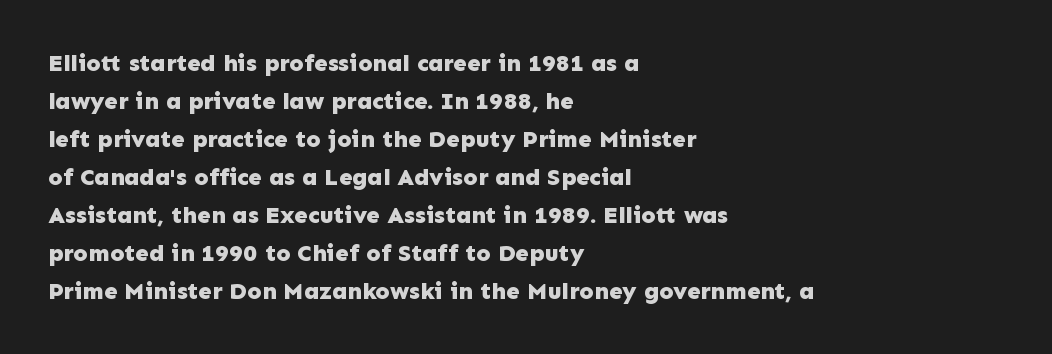
The image shows 24 px bold type, upright; set left-aligned, normal line spacing (1.58x), normal letter spacing, not underlined.
